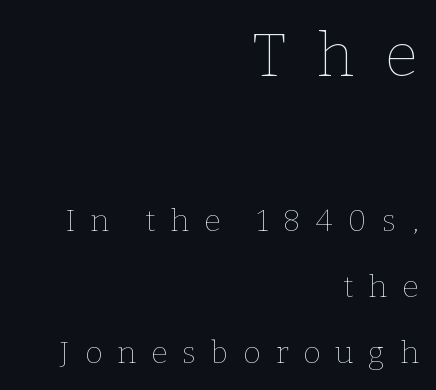
{"italic": "no", "bold": "no", "weight": "thin", "width": "normal", "stroke_contrast": "low", "x_height": "medium", "monospaced": "no", "underline": "no", "align": "right", "line_spacing": "loose", "line_spacing_ratio": 2.21, "letter_spacing": "wide", "letter_spacing_em": 0.5, "larger_block": "first", "size_ratio": 2.03, "glyph_px": 61}
